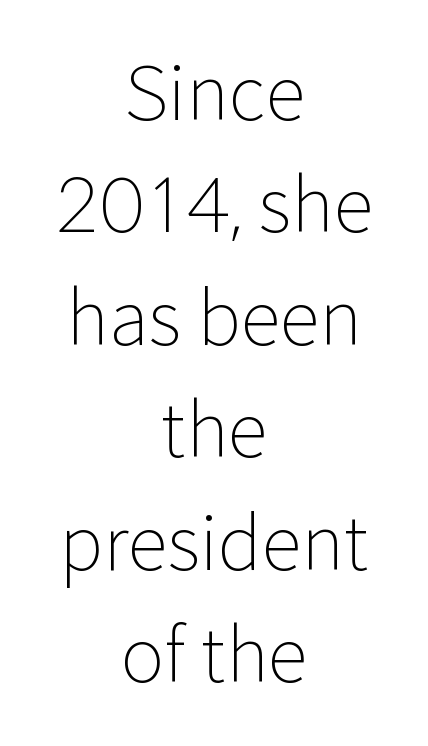
Q: Is the text bold? A: No.
Q: Is the text italic (slanted)? A: No, it is upright.
Q: Is the typeface a serif or a sans-serif typeface? A: Sans-serif.
Q: Is the text underlined? A: No.
Q: How is the paragraph aligned? A: Centered.
Q: Is the spacing between letters normal or unusually wide? A: Normal.
Q: Is the spacing between lines tight, normal or loose? A: Normal.
Q: Width (condensed, normal, or wide)? A: Normal.
Q: Stroke contrast? A: Low.
Q: x-height? A: Medium.
Q: Monospaced? A: No.
